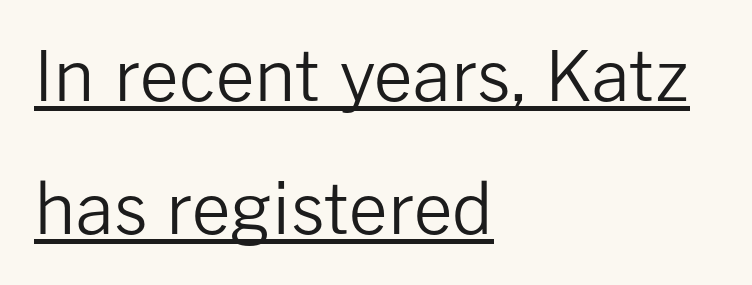
{"serif": "no", "italic": "no", "bold": "no", "weight": "regular", "width": "normal", "stroke_contrast": "low", "x_height": "medium", "monospaced": "no", "underline": "yes", "align": "left", "line_spacing": "loose", "line_spacing_ratio": 1.93, "letter_spacing": "normal", "letter_spacing_em": 0.0, "glyph_px": 69}
